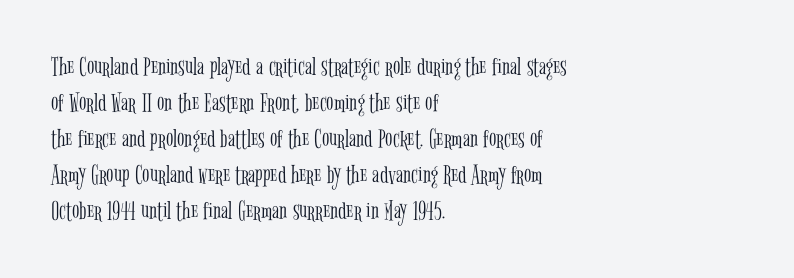
The image shows 27 px text type, upright; set left-aligned, normal line spacing (1.33x), normal letter spacing, not underlined.
